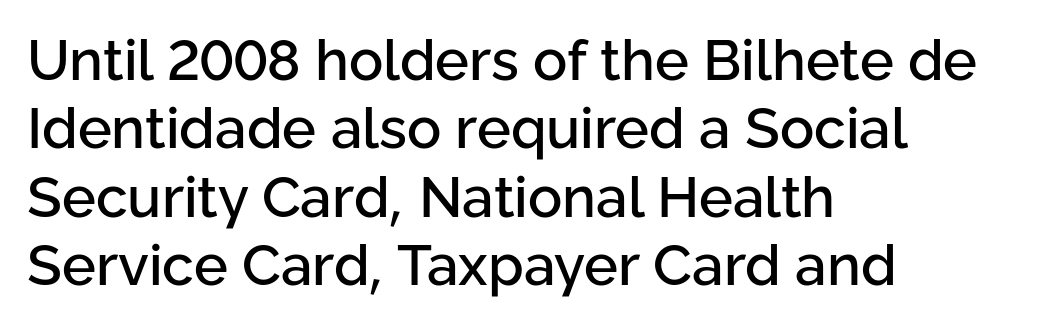
The image shows 57 px sans-serif type, upright; set left-aligned, line spacing 1.2x, normal letter spacing, not underlined; low stroke contrast and a medium x-height.
